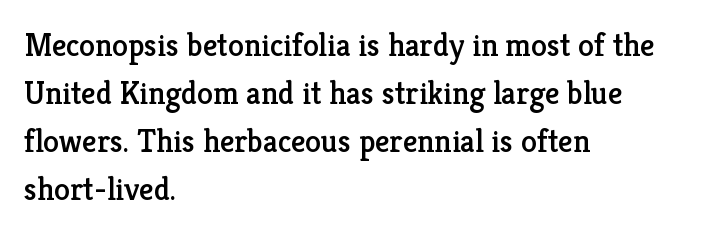
Q: Is the text italic (slanted)? A: No, it is upright.
Q: Is the typeface a serif or a sans-serif typeface? A: Serif.
Q: Is the text underlined? A: No.
Q: How is the paragraph aligned? A: Left-aligned.
Q: Is the spacing between letters normal or unusually wide? A: Normal.
Q: Is the spacing between lines tight, normal or loose? A: Normal.
Q: Width (condensed, normal, or wide)? A: Normal.
Q: Stroke contrast? A: Low.
Q: x-height? A: Medium.
Q: Monospaced? A: No.
